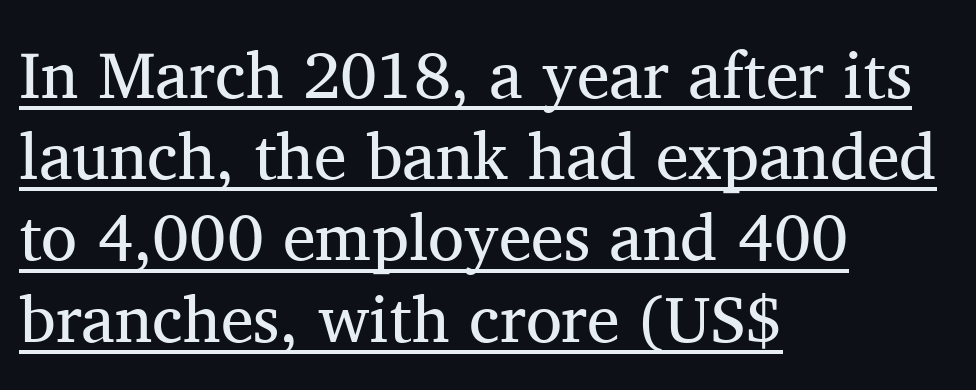
Q: Is the text bold? A: No.
Q: Is the text italic (slanted)? A: No, it is upright.
Q: Is the typeface a serif or a sans-serif typeface? A: Serif.
Q: Is the text underlined? A: Yes.
Q: How is the paragraph aligned? A: Left-aligned.
Q: Is the spacing between letters normal or unusually wide? A: Normal.
Q: Width (condensed, normal, or wide)? A: Normal.
Q: Stroke contrast? A: Medium.
Q: x-height? A: Medium.
Q: Monospaced? A: No.
